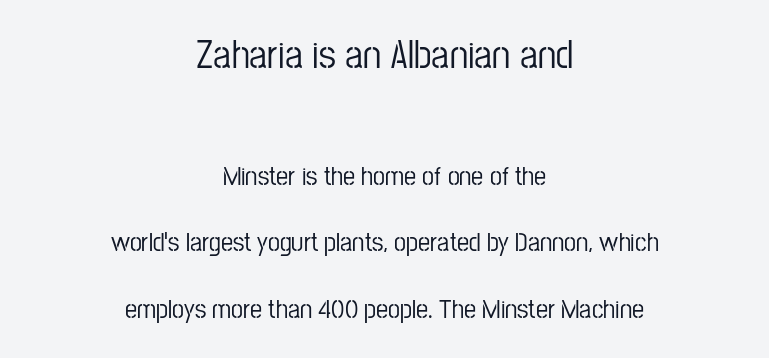
The image shows 40 px condensed sans-serif type, upright; set centered, loose line spacing (2.47x), normal letter spacing, not underlined; the first (top) block is 1.48x larger; low stroke contrast and a medium x-height.
